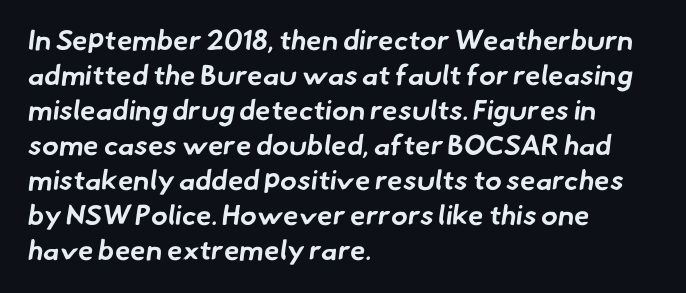
Q: Is the text bold? A: Yes.
Q: Is the typeface a serif or a sans-serif typeface? A: Sans-serif.
Q: Is the text underlined? A: No.
Q: How is the paragraph aligned? A: Left-aligned.
Q: Is the spacing between letters normal or unusually wide? A: Normal.
Q: Is the spacing between lines tight, normal or loose? A: Normal.
Q: Width (condensed, normal, or wide)? A: Normal.
Q: Stroke contrast? A: Low.
Q: x-height? A: Small.
Q: Monospaced? A: No.
